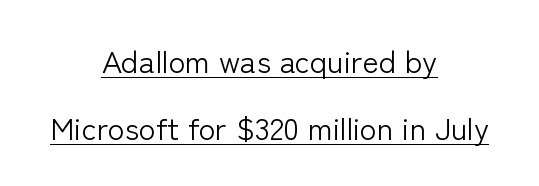
The image shows 31 px light sans-serif type, upright; set centered, loose line spacing (2.16x), normal letter spacing, underlined; low stroke contrast and a medium x-height.
